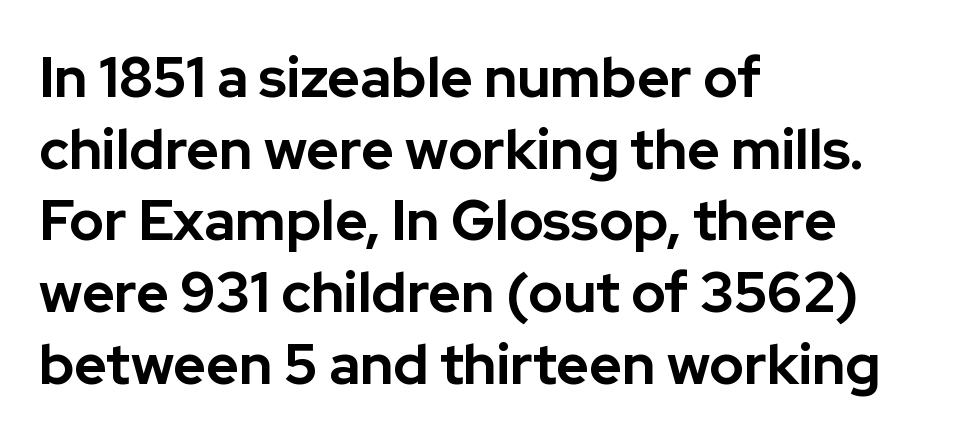
Does the leading feel generous? No, just average. The setting favours the left margin, as ordinary paragraphs usually do. Beneath every word, the page is bare. You'd pick this weight for a headline — it's a proper bold. The axis of the letterforms is exactly vertical.
